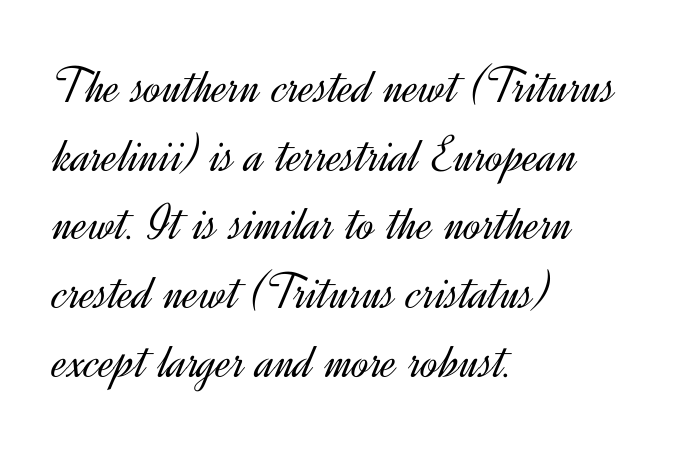
The image shows 52 px light sans-serif type; set left-aligned, normal line spacing (1.32x), normal letter spacing, not underlined; a small x-height.
